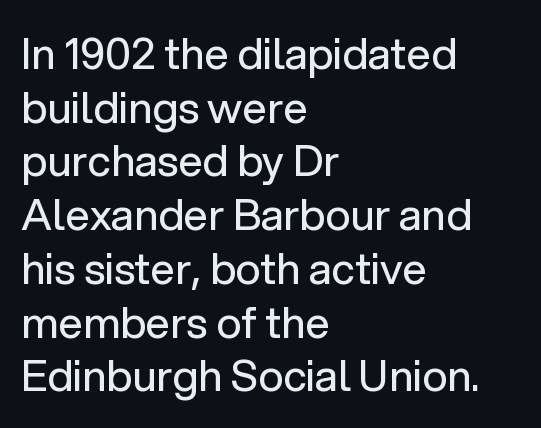
The image shows 43 px regular-weight sans-serif type, upright; set left-aligned, normal line spacing (1.25x), normal letter spacing, not underlined; low stroke contrast and a medium x-height.
